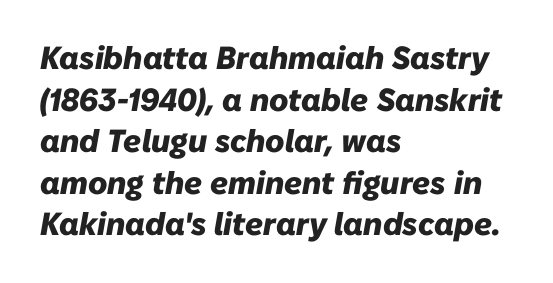
The paragraph shown leans on its left margin. The strip under each line holds only bare page. The passage shown has conventional tracking throughout. The face used here is proportionally spaced, like ordinary book or web type. When letters slant like this, we call the style italic.
